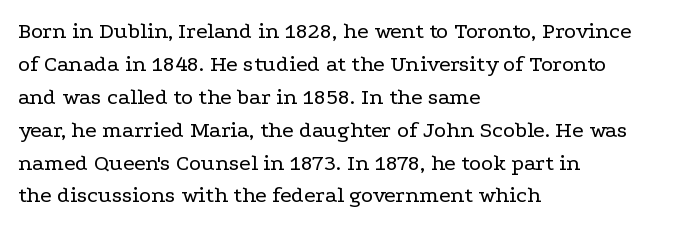
{"italic": "no", "bold": "no", "underline": "no", "align": "left", "line_spacing": "normal", "line_spacing_ratio": 1.43, "letter_spacing": "normal", "letter_spacing_em": 0.0, "glyph_px": 23}
